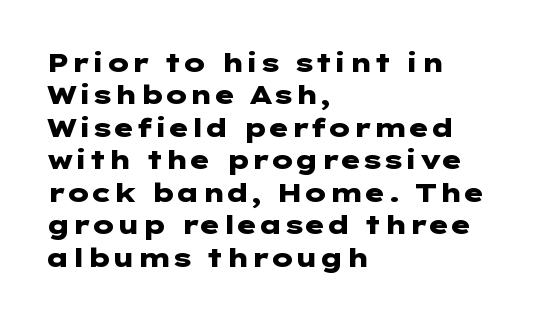
The image shows 26 px bold type, upright; set left-aligned, normal line spacing (1.25x), normal letter spacing, not underlined.
